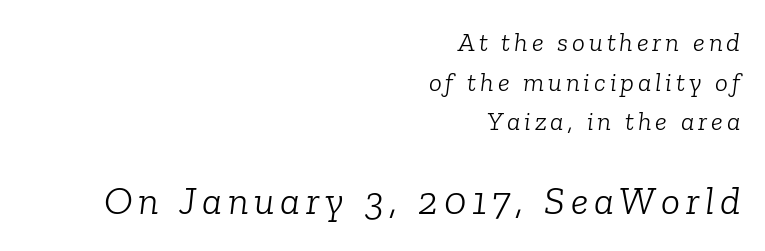
The words here are not underlined. The paragraph has a hard right edge and a soft left edge. Type style note: has serifs. Small over large — that's the arrangement of the two blocks here. The face used here has a pronounced slope to its letters.
